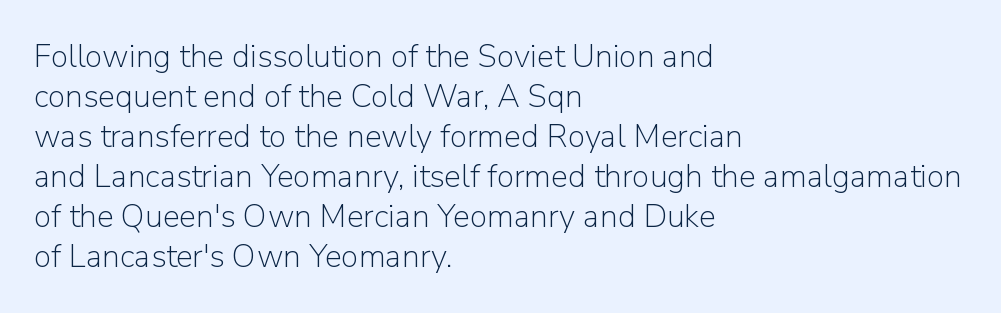
{"serif": "no", "italic": "no", "bold": "no", "weight": "light", "width": "normal", "stroke_contrast": "low", "x_height": "medium", "monospaced": "no", "underline": "no", "align": "left", "line_spacing": "normal", "line_spacing_ratio": 1.25, "letter_spacing": "normal", "letter_spacing_em": 0.0, "glyph_px": 32}
